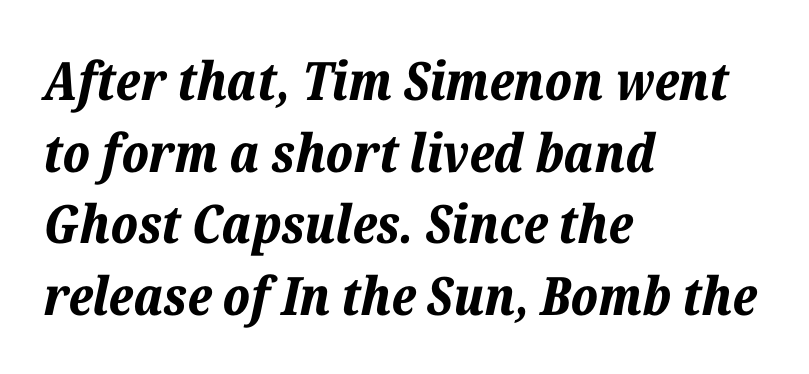
The image shows 53 px bold type, italic (leaning right); set left-aligned, normal line spacing (1.35x), normal letter spacing, not underlined; low stroke contrast and a medium x-height.
